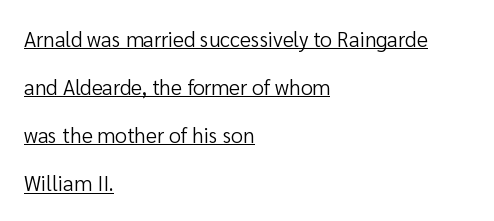
The image shows 21 px text type, upright; set left-aligned, loose line spacing (2.29x), normal letter spacing, underlined.
